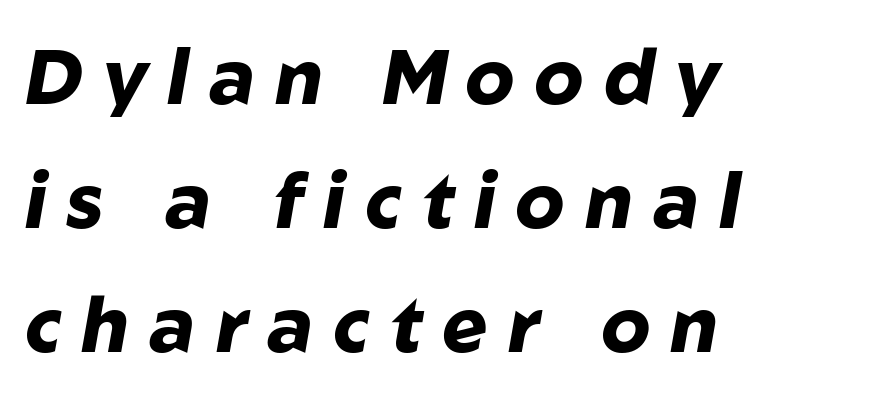
{"italic": "yes", "lean": "right", "slant_degrees": 10, "bold": "yes", "weight": "heavy", "width": "normal", "stroke_contrast": "low", "x_height": "medium", "monospaced": "no", "underline": "no", "align": "left", "line_spacing": "normal", "line_spacing_ratio": 1.61, "letter_spacing": "wide", "letter_spacing_em": 0.26, "glyph_px": 77}
